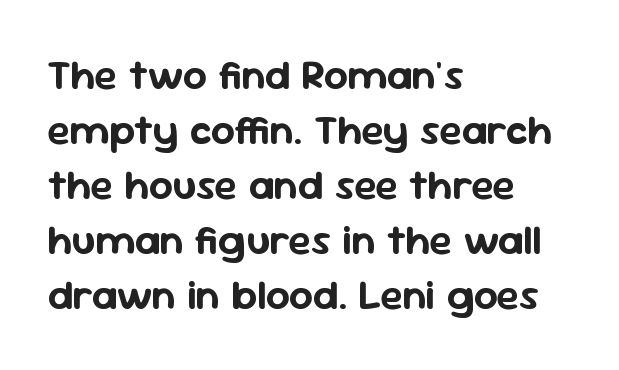
There is no visible air inserted between adjacent glyphs. Stroke terminals: plain, sans-serif. Vertically, the passage feels balanced, rows spaced as you'd expect. A typesetter would call this proportional, since set widths differ per character. The type sits square on the baseline with zero lean.
